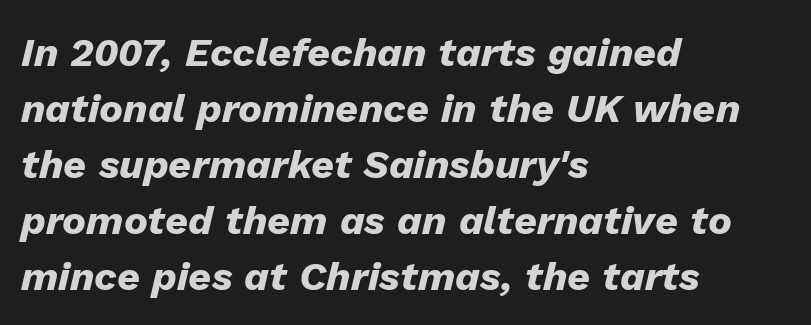
Q: Is the text bold? A: Yes.
Q: Is the text italic (slanted)? A: Yes, it leans right by about 13 degrees.
Q: Is the text underlined? A: No.
Q: How is the paragraph aligned? A: Left-aligned.
Q: Is the spacing between letters normal or unusually wide? A: Normal.
Q: Is the spacing between lines tight, normal or loose? A: Normal.
Q: Width (condensed, normal, or wide)? A: Normal.
Q: Stroke contrast? A: Low.
Q: x-height? A: Medium.
Q: Monospaced? A: No.
